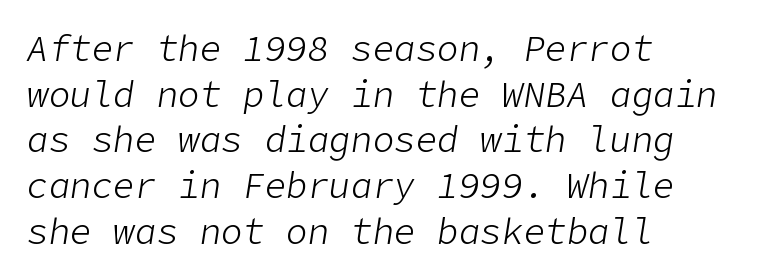
Q: Is the text bold? A: No.
Q: Is the text italic (slanted)? A: Yes, it leans right by about 9 degrees.
Q: Is the text underlined? A: No.
Q: How is the paragraph aligned? A: Left-aligned.
Q: Is the spacing between letters normal or unusually wide? A: Normal.
Q: Is the spacing between lines tight, normal or loose? A: Normal.
Q: Width (condensed, normal, or wide)? A: Normal.
Q: Stroke contrast? A: Low.
Q: x-height? A: Medium.
